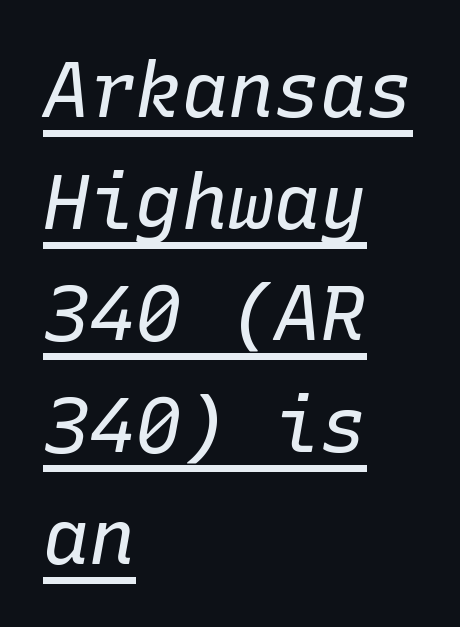
{"italic": "yes", "lean": "right", "slant_degrees": 10, "bold": "no", "weight": "regular", "width": "normal", "stroke_contrast": "low", "x_height": "medium", "monospaced": "yes", "underline": "yes", "align": "left", "line_spacing": "normal", "line_spacing_ratio": 1.45, "letter_spacing": "normal", "letter_spacing_em": 0.0, "glyph_px": 77}
